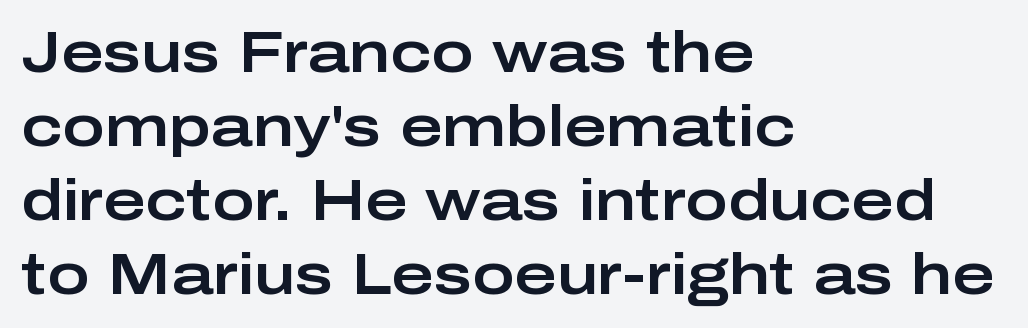
The image shows 57 px wide sans-serif type, upright; set left-aligned, normal line spacing (1.3x), normal letter spacing, not underlined; low stroke contrast and a medium x-height.
